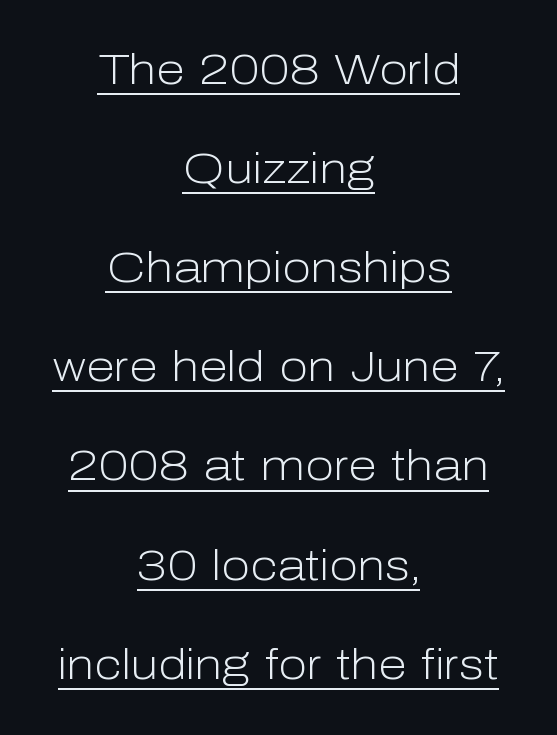
The face used here is rendered with its standard letterfit. This rendering features underlined lettering. Ascenders rise straight up at ninety degrees. The line-height multiplier appears high, well above default. No letter is thick-stroked: the sample isn't bold. One-word summary of the alignment: center.
